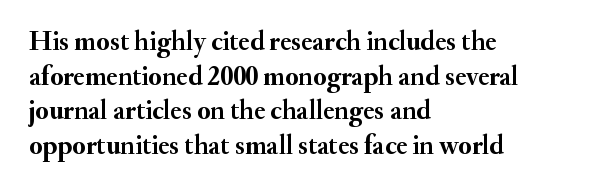
Q: Is the text bold? A: Yes.
Q: Is the text italic (slanted)? A: No, it is upright.
Q: Is the text underlined? A: No.
Q: How is the paragraph aligned? A: Left-aligned.
Q: Is the spacing between letters normal or unusually wide? A: Normal.
Q: Is the spacing between lines tight, normal or loose? A: Normal.
